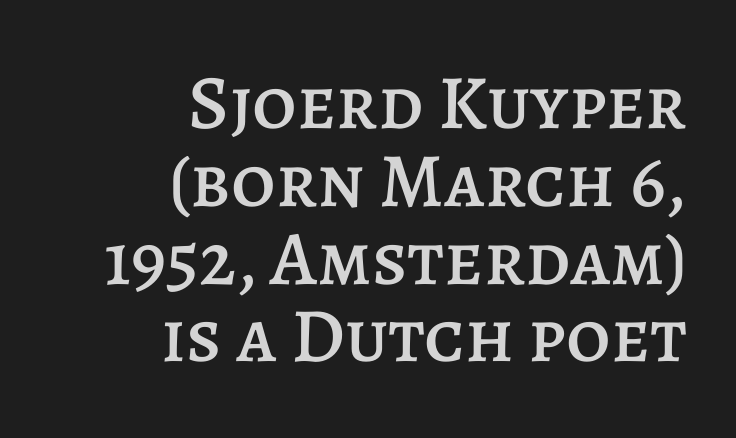
The image shows 77 px text type, upright; set right-aligned, tight line spacing (1.01x), normal letter spacing, not underlined; low stroke contrast and a large x-height.
